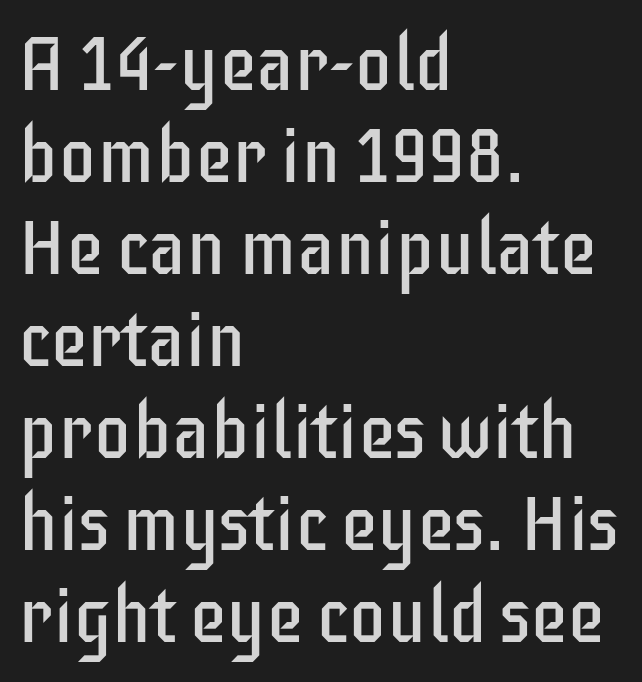
Q: Is the text bold? A: No.
Q: Is the text italic (slanted)? A: No, it is upright.
Q: Is the typeface a serif or a sans-serif typeface? A: Sans-serif.
Q: Is the text underlined? A: No.
Q: How is the paragraph aligned? A: Left-aligned.
Q: Is the spacing between letters normal or unusually wide? A: Normal.
Q: Width (condensed, normal, or wide)? A: Condensed.
Q: Stroke contrast? A: Low.
Q: x-height? A: Large.
Q: Monospaced? A: No.
